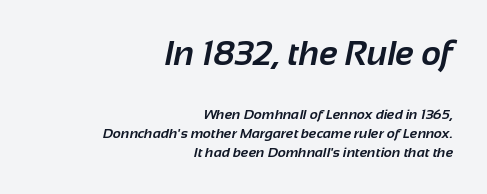
Each letter's strokes conclude bluntly, with no projecting serifs. Characters follow at the spacing the type designer built in. Line endings align vertically; line beginnings do not. A typesetter would call this proportional, since set widths differ per character.
